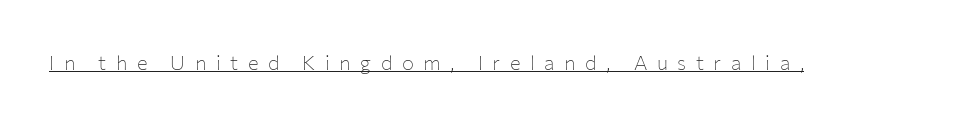
The image shows 20 px text type, upright; set unusually wide letter spacing (+0.48 em), underlined.
